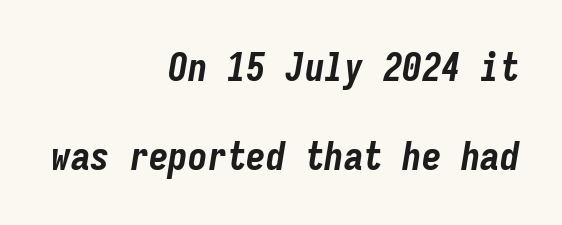
The image shows 39 px bold, condensed type, italic (leaning right), monospaced; set right-aligned, loose line spacing (2.28x), normal letter spacing, not underlined; low stroke contrast and a medium x-height.
